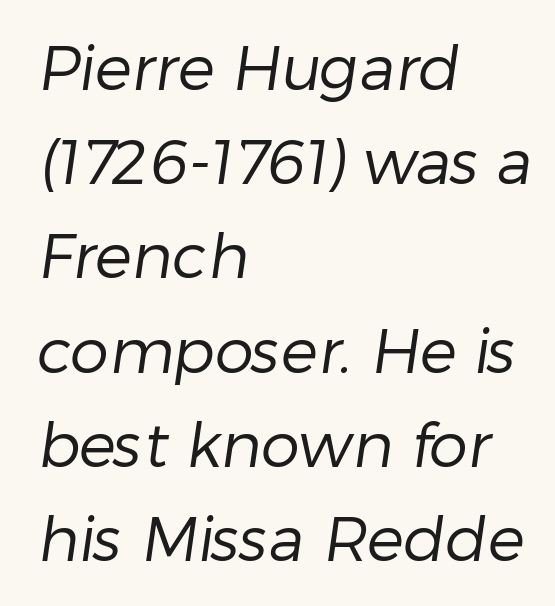
Is the stroke heavy? The answer is a plain regular-or-lighter. Nope, no serifs anywhere on these letters. Honestly, there is no underline to notice here at all. Tracking here is standard; glyphs follow each other at the usual distance. The leading is moderate, giving the passage an even texture.
